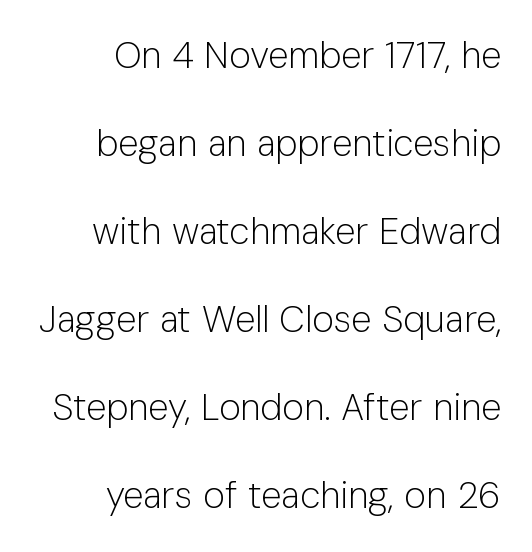
{"serif": "no", "italic": "no", "bold": "no", "weight": "light", "width": "normal", "stroke_contrast": "low", "x_height": "medium", "monospaced": "no", "underline": "no", "align": "right", "line_spacing": "loose", "line_spacing_ratio": 2.38, "letter_spacing": "normal", "letter_spacing_em": 0.0, "glyph_px": 37}
